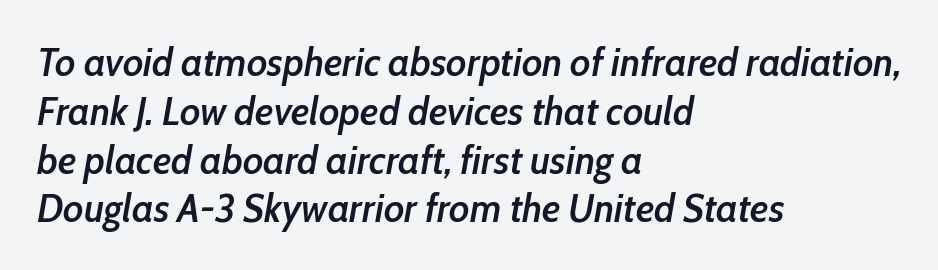
Check under the words: just untouched page. Is the type slanted? Yes — the strokes lean at a clear angle. Standard letterfit; no display-style spreading of the glyphs. The paragraph has a hard left edge and a soft right edge. In terms of weight, the rendering is demibold, just under bold.
